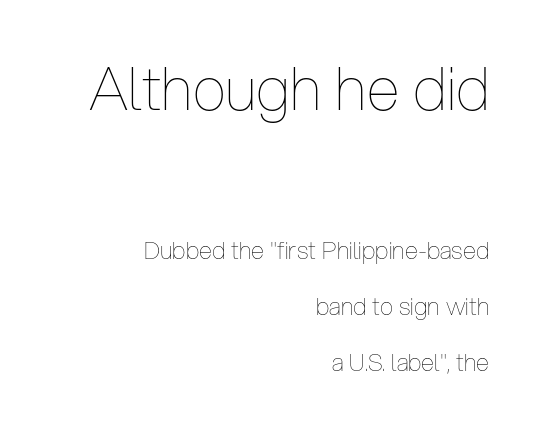
The image shows 60 px thin, condensed type, upright; set right-aligned, loose line spacing (2.33x), normal letter spacing, not underlined; the first (top) block is 2.5x larger; low stroke contrast and a medium x-height.
